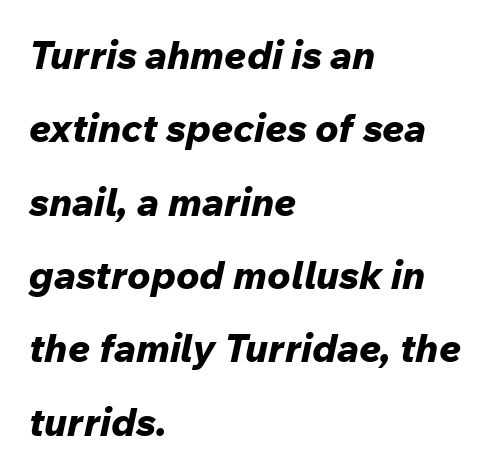
Q: Is the text bold? A: Yes.
Q: Is the text italic (slanted)? A: Yes, it leans right by about 12 degrees.
Q: Is the text underlined? A: No.
Q: How is the paragraph aligned? A: Left-aligned.
Q: Is the spacing between letters normal or unusually wide? A: Normal.
Q: Width (condensed, normal, or wide)? A: Normal.
Q: Stroke contrast? A: Low.
Q: x-height? A: Medium.
Q: Monospaced? A: No.
